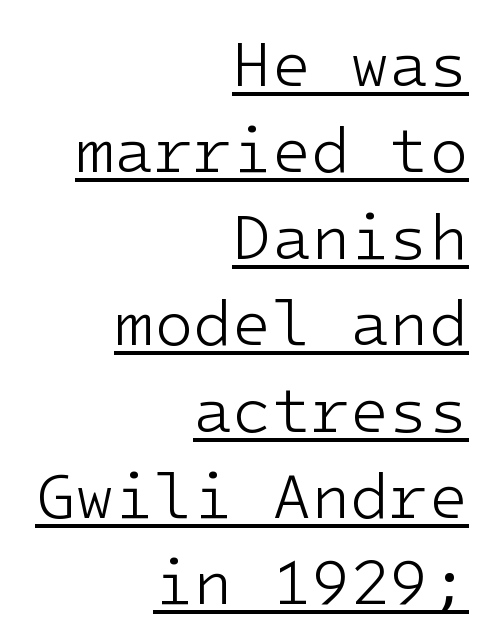
Q: Is the text bold? A: No.
Q: Is the text italic (slanted)? A: No, it is upright.
Q: Is the typeface a serif or a sans-serif typeface? A: Sans-serif.
Q: Is the text underlined? A: Yes.
Q: How is the paragraph aligned? A: Right-aligned.
Q: Is the spacing between letters normal or unusually wide? A: Normal.
Q: Is the spacing between lines tight, normal or loose? A: Normal.
Q: Width (condensed, normal, or wide)? A: Normal.
Q: Stroke contrast? A: Low.
Q: x-height? A: Medium.
